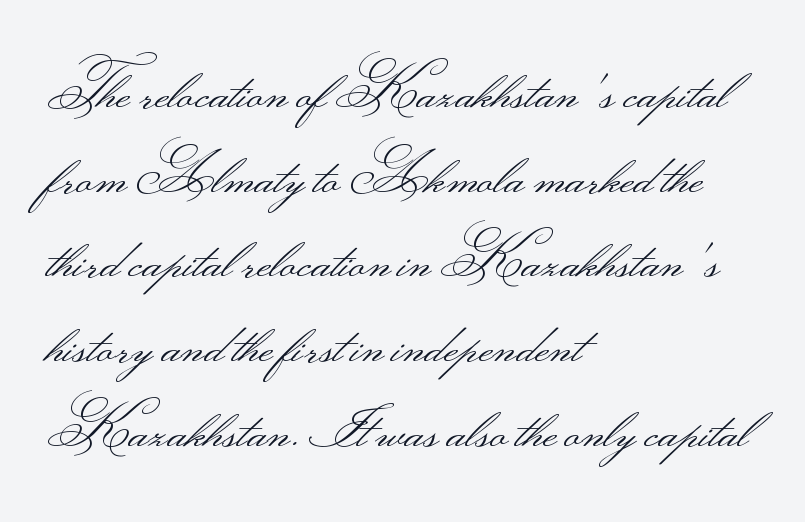
Q: Is the text bold? A: No.
Q: Is the text italic (slanted)? A: Yes.
Q: Is the typeface a serif or a sans-serif typeface? A: Sans-serif.
Q: Is the text underlined? A: No.
Q: How is the paragraph aligned? A: Left-aligned.
Q: Is the spacing between letters normal or unusually wide? A: Normal.
Q: Is the spacing between lines tight, normal or loose? A: Normal.
Q: Width (condensed, normal, or wide)? A: Wide.
Q: Stroke contrast? A: Medium.
Q: Monospaced? A: No.
